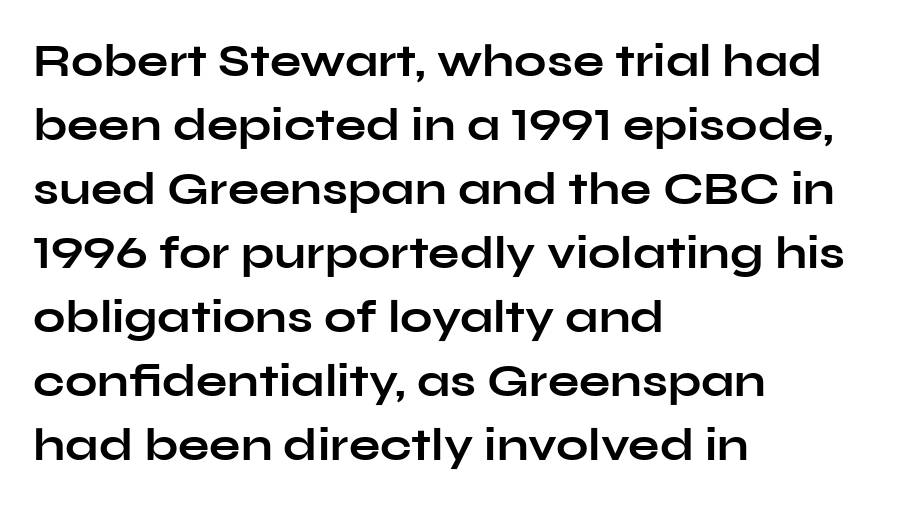
{"serif": "no", "italic": "no", "bold": "yes", "weight": "bold", "width": "wide", "stroke_contrast": "low", "x_height": "medium", "monospaced": "no", "underline": "no", "align": "left", "line_spacing": "normal", "line_spacing_ratio": 1.39, "letter_spacing": "normal", "letter_spacing_em": 0.0, "glyph_px": 46}
